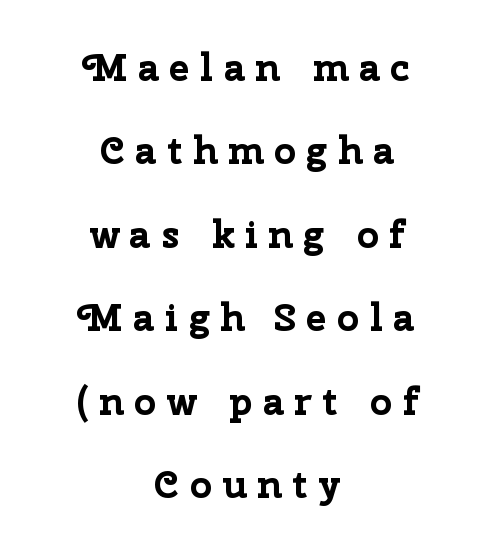
Look at the stroke-to-counter ratio: heavy, a bold. Nothing sits at the stroke ends, so this counts as sans-serif. The lines are quadded center. Posture: vertical.
